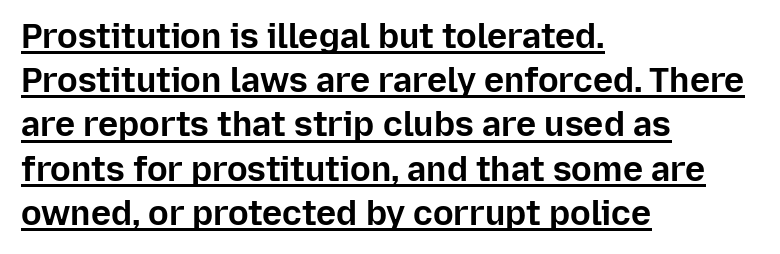
The image shows 34 px bold sans-serif type, upright; set left-aligned, normal line spacing (1.3x), normal letter spacing, underlined; low stroke contrast and a medium x-height.
